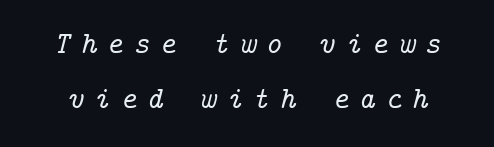
Q: Is the text italic (slanted)? A: Yes, it leans right by about 14 degrees.
Q: Is the typeface a serif or a sans-serif typeface? A: Serif.
Q: Is the text underlined? A: No.
Q: Is the spacing between letters normal or unusually wide? A: Unusually wide.
Q: Width (condensed, normal, or wide)? A: Normal.
Q: Stroke contrast? A: Low.
Q: x-height? A: Medium.
